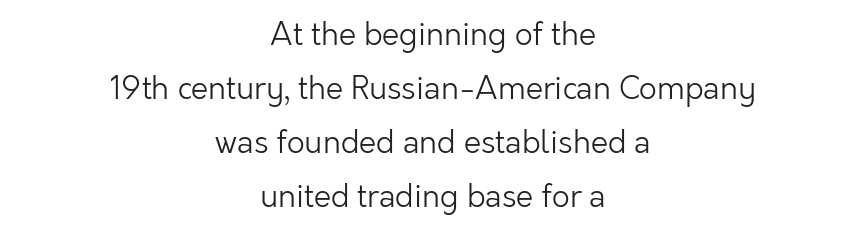
In terms of letterform style, serifs are entirely absent. The setting favours the middle, as headings and verse often do. Weight: regular or lighter. Note the varied advance widths — an 'i' is clearly narrower than an 'm'.
